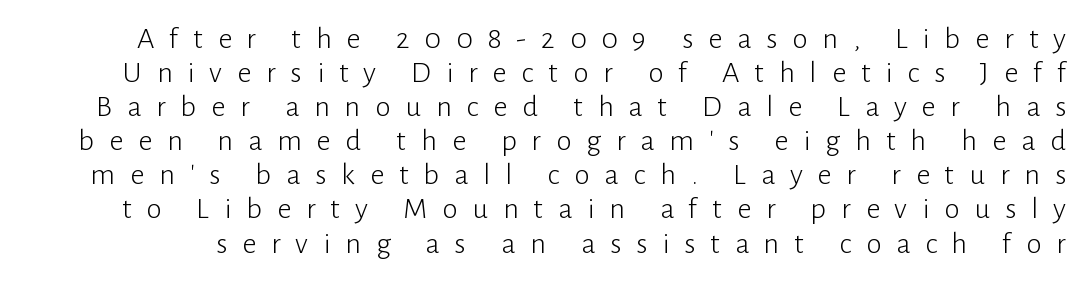
Spacing verdict: proportional, widths tailored to each character. These lines are composed in type without serifs. This is roman type, the default non-slanted kind. Rule under the text: the space is simply empty. Display-style spreading of the glyphs; the letterfit is very open.
